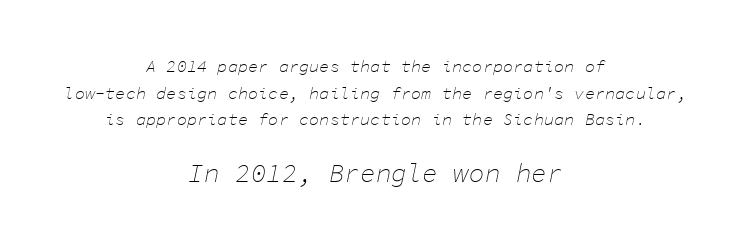
Is the type heavy? It reads as light-to-regular instead. The letters sit at their default tracking, neither squeezed nor spread. This sample keeps an unexceptional amount of space between lines. Anything drawn beneath the words? Only blank space.
